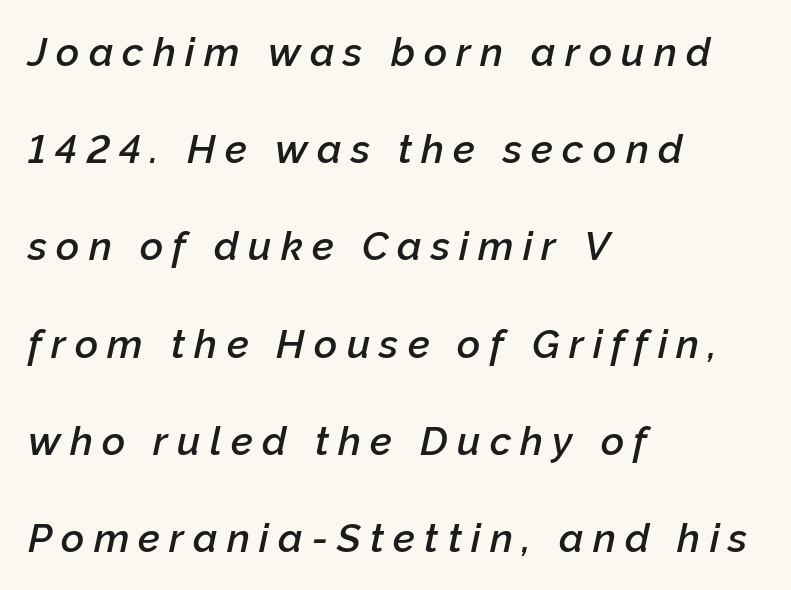
The image shows 40 px semibold type, italic (leaning right); set left-aligned, loose line spacing (2.43x), unusually wide letter spacing (+0.23 em), not underlined; low stroke contrast and a medium x-height.
